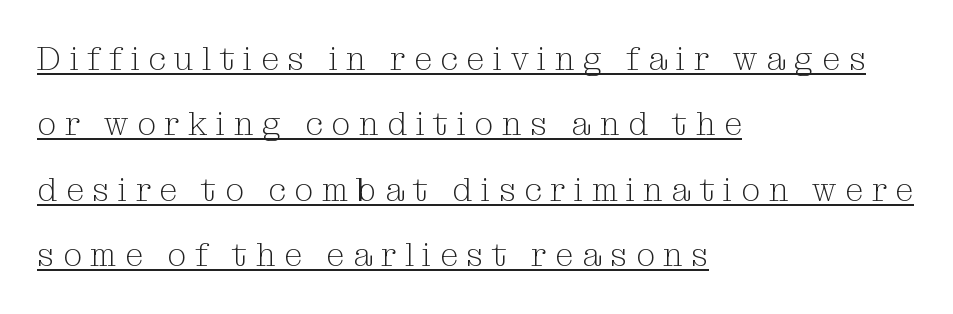
Each letter keeps its own natural width here, so spacing adapts to shape. Display-style spreading of the glyphs; the letterfit is very open. Glance below the letters and you will spot a drawn line. No italicization has been applied; the sample stays upright. Each new line begins a long way beneath the previous one.
